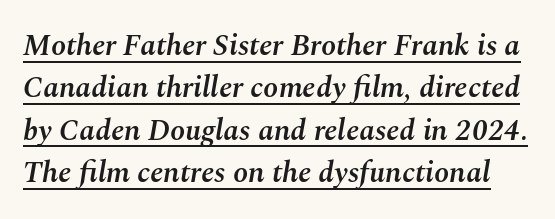
{"italic": "yes", "lean": "right", "slant_degrees": 10, "bold": "semi", "weight": "semibold", "width": "normal", "stroke_contrast": "medium", "x_height": "medium", "monospaced": "no", "underline": "yes", "line_spacing": "normal", "line_spacing_ratio": 1.41, "letter_spacing": "normal", "letter_spacing_em": 0.0, "glyph_px": 30}
